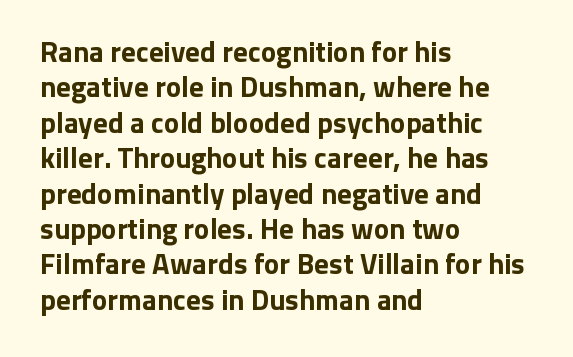
{"serif": "no", "italic": "no", "bold": "yes", "weight": "bold", "width": "normal", "stroke_contrast": "low", "x_height": "medium", "monospaced": "no", "underline": "no", "align": "left", "line_spacing_ratio": 1.22, "letter_spacing": "normal", "letter_spacing_em": 0.0, "glyph_px": 29}
